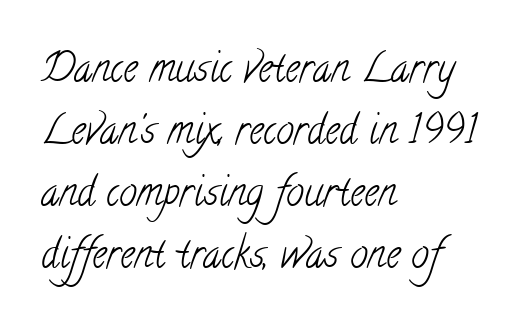
Q: Is the text bold? A: No.
Q: Is the typeface a serif or a sans-serif typeface? A: Serif.
Q: Is the text underlined? A: No.
Q: How is the paragraph aligned? A: Left-aligned.
Q: Is the spacing between letters normal or unusually wide? A: Normal.
Q: Is the spacing between lines tight, normal or loose? A: Normal.
Q: Width (condensed, normal, or wide)? A: Condensed.
Q: Stroke contrast? A: Low.
Q: x-height? A: Small.
Q: Monospaced? A: No.
